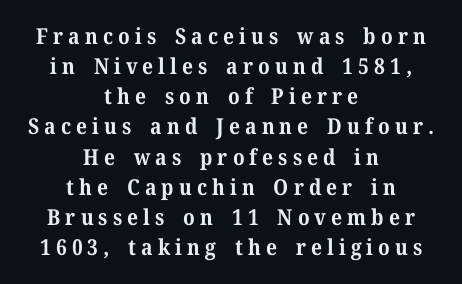
{"italic": "no", "bold": "yes", "underline": "no", "align": "center", "line_spacing": "normal", "line_spacing_ratio": 1.37, "letter_spacing": "wide", "letter_spacing_em": 0.23, "glyph_px": 22}
